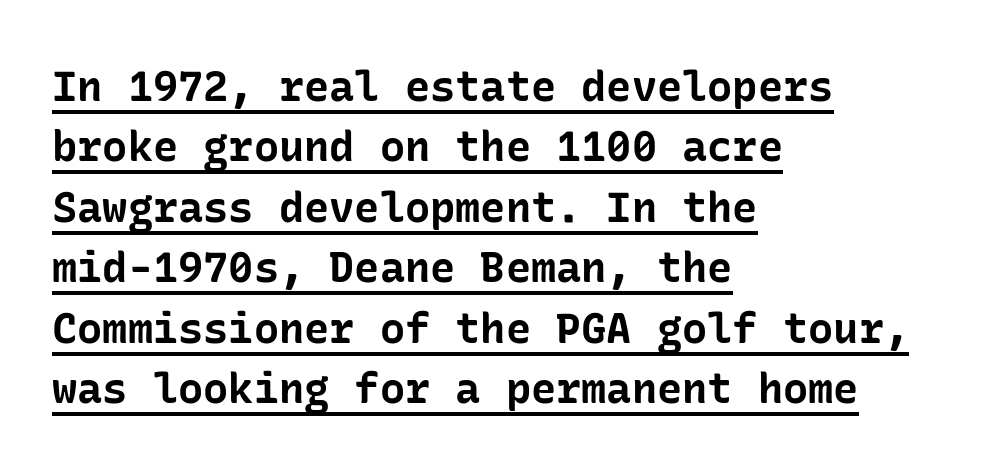
The image shows 42 px bold sans-serif type, upright; set left-aligned, normal line spacing (1.44x), normal letter spacing, underlined; low stroke contrast and a medium x-height.
